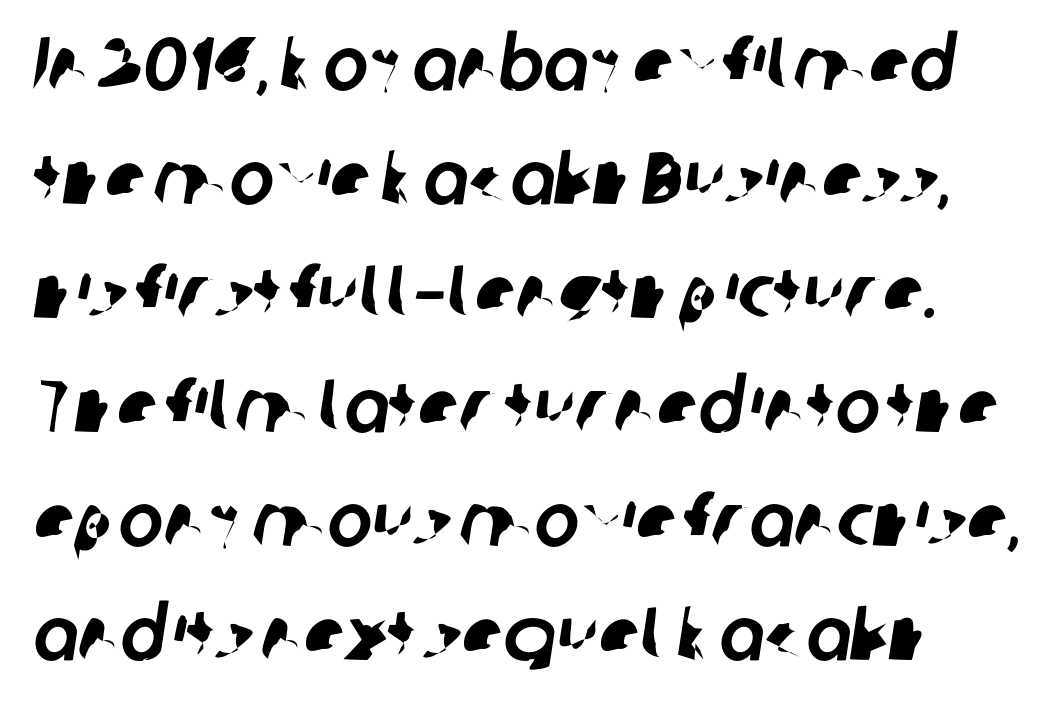
This sample has the flowing, uneven cadence of proportional lettering. These lines sit exactly where default settings would place them. Type without underlining. The lines are quadded left.
